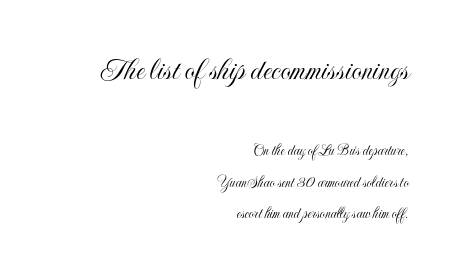
The image shows 33 px condensed type; set right-aligned, loose line spacing (1.97x), normal letter spacing, not underlined; the first (top) block is 2.06x larger; a small x-height.
